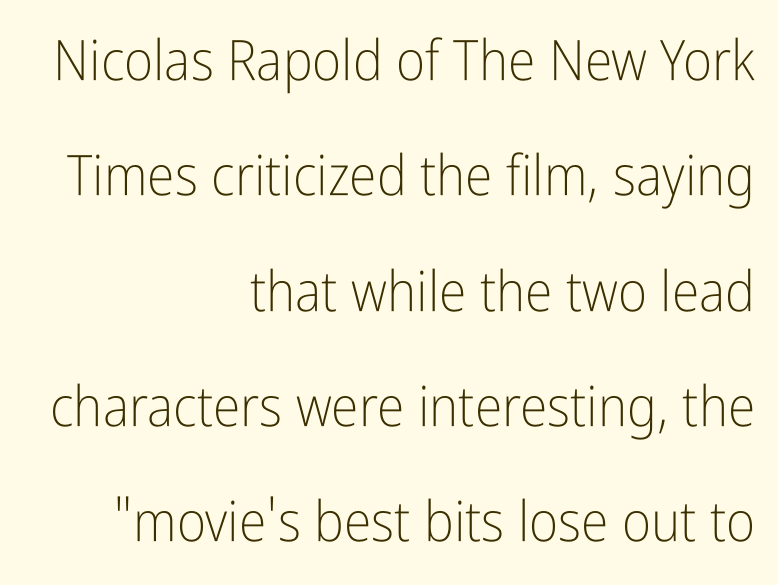
{"serif": "no", "italic": "no", "bold": "no", "weight": "light", "width": "condensed", "stroke_contrast": "low", "x_height": "medium", "monospaced": "no", "underline": "no", "align": "right", "line_spacing": "loose", "line_spacing_ratio": 2.06, "letter_spacing": "normal", "letter_spacing_em": 0.0, "glyph_px": 56}
